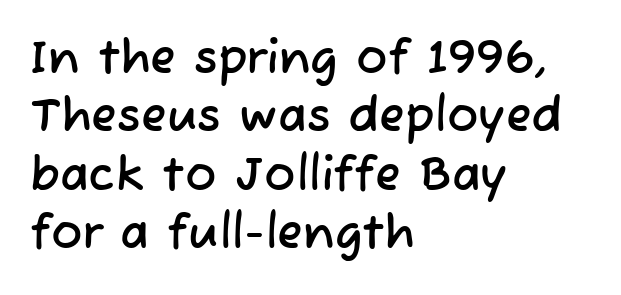
{"serif": "no", "width": "normal", "stroke_contrast": "low", "x_height": "medium", "monospaced": "no", "underline": "no", "align": "left", "line_spacing_ratio": 1.24, "letter_spacing": "normal", "letter_spacing_em": 0.0, "glyph_px": 47}
